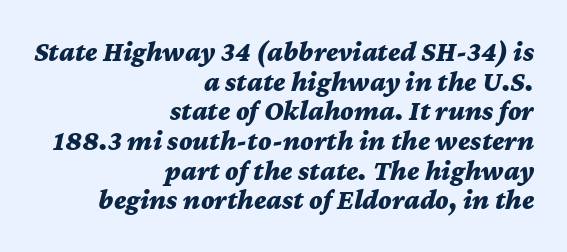
Short note: letters normally spaced. Notice how thick the strokes are: this is what a full bold looks like. Do the characters align in a grid? No, the font is proportional. Whoever set this chose condensed vertical rhythm over breathing room.
